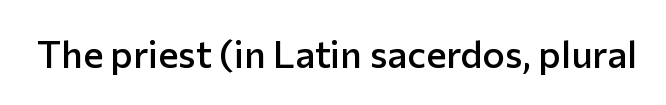
Style check: upright. These lines keep a tight, regular rhythm from letter to letter. As a designer I'd log this as weight 600, semibold. The gap between lines stays unmarked. The type family on display is of the sans-serif kind.
